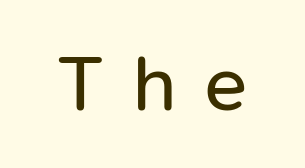
{"serif": "no", "italic": "no", "bold": "no", "weight": "regular", "width": "normal", "stroke_contrast": "low", "x_height": "medium", "monospaced": "no", "underline": "no", "letter_spacing": "wide", "letter_spacing_em": 0.37, "glyph_px": 79}
